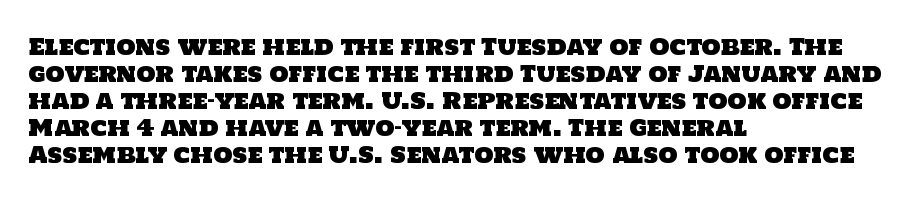
The image shows 22 px text type; set left-aligned, line spacing 1.23x, normal letter spacing, not underlined.
